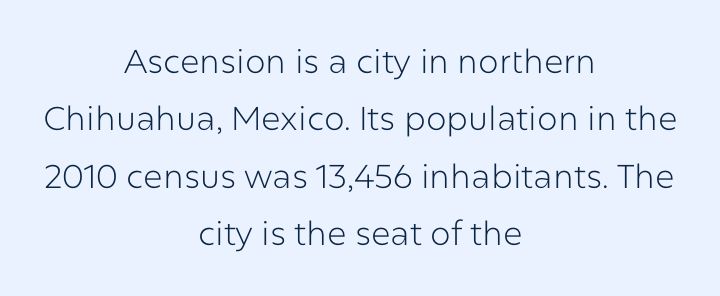
{"serif": "no", "italic": "no", "bold": "no", "weight": "light", "width": "normal", "stroke_contrast": "low", "x_height": "medium", "monospaced": "no", "underline": "no", "align": "center", "line_spacing_ratio": 1.74, "letter_spacing": "normal", "letter_spacing_em": 0.0, "glyph_px": 33}
